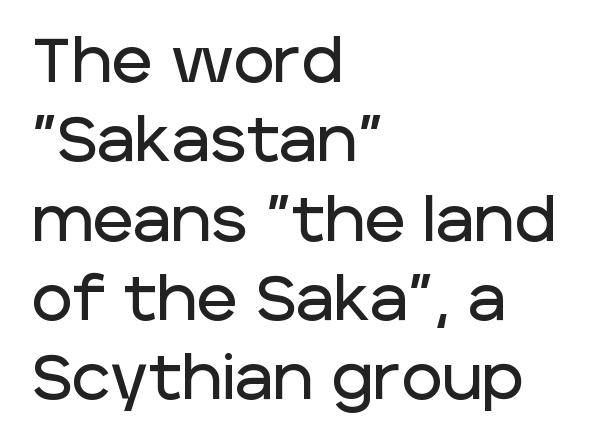
The passage shown is typed in a proportional face where columns would drift. Reading down the block, your eye returns to a fixed left position each line. Characters remain perfectly vertical along every line. What stands out about the letter spacing? Nothing — it is the standard amount. The vertical gap from one line to the next is medium. Lines of text with bare space underneath.
